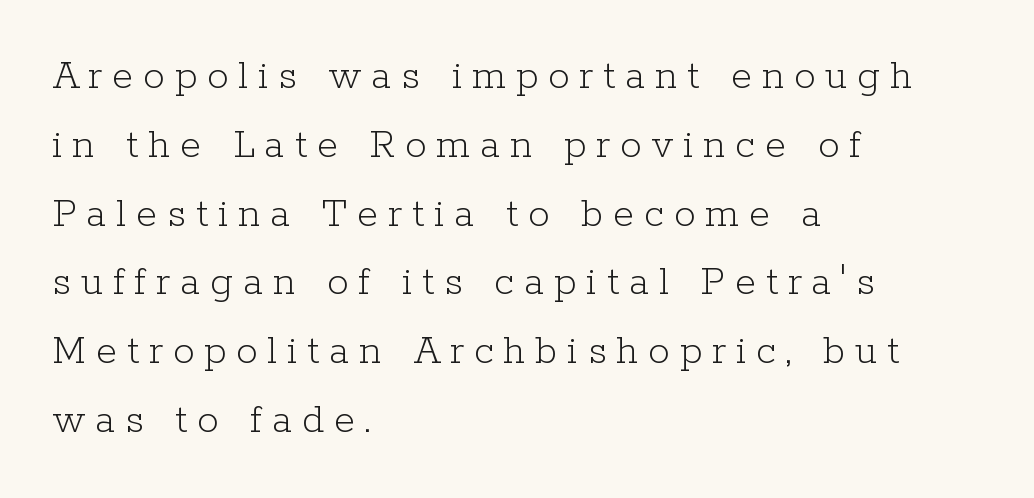
Nothing heavy about these letters — not bold at all. The font's upright variant was chosen for this text. One glance says typical: line gaps are just what's usual. Line beginnings align vertically; line endings do not. Is the letter spacing exaggerated? Yes — the characters are pushed far apart.
